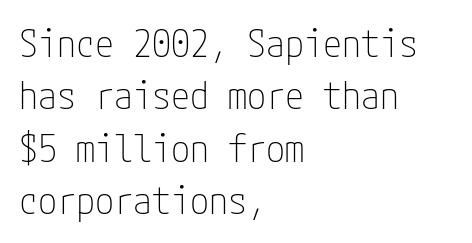
A normal amount of white space separates one row of letters from the next. The rag falls on the right side of this text block. Is the stroke heavy? The answer is a plain regular-or-lighter. The baseline area is clear. Ordinary non-slanted type is in use.
